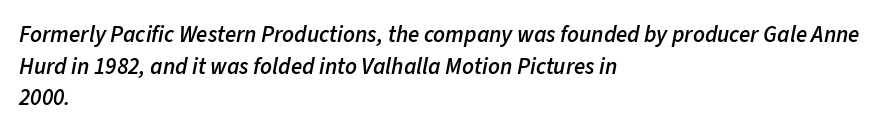
{"italic": "yes", "lean": "right", "slant_degrees": 11, "bold": "semi", "underline": "no", "align": "left", "line_spacing": "normal", "line_spacing_ratio": 1.37, "letter_spacing": "normal", "letter_spacing_em": 0.0, "glyph_px": 23}
